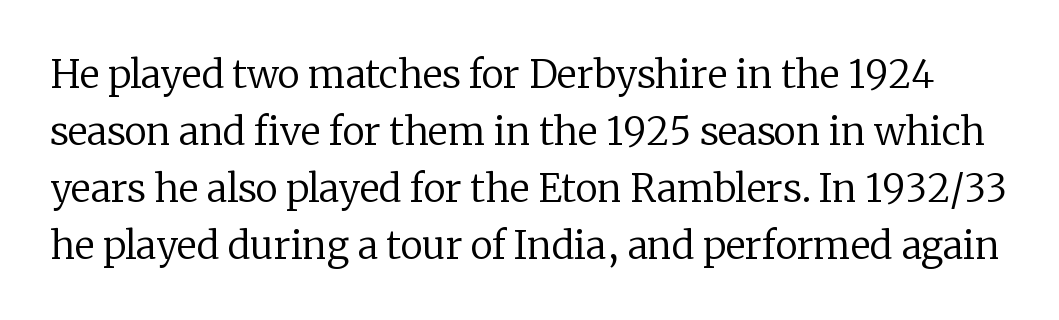
The image shows 38 px regular-weight serif type, upright; set normal line spacing (1.5x), normal letter spacing, not underlined; low stroke contrast and a medium x-height.
